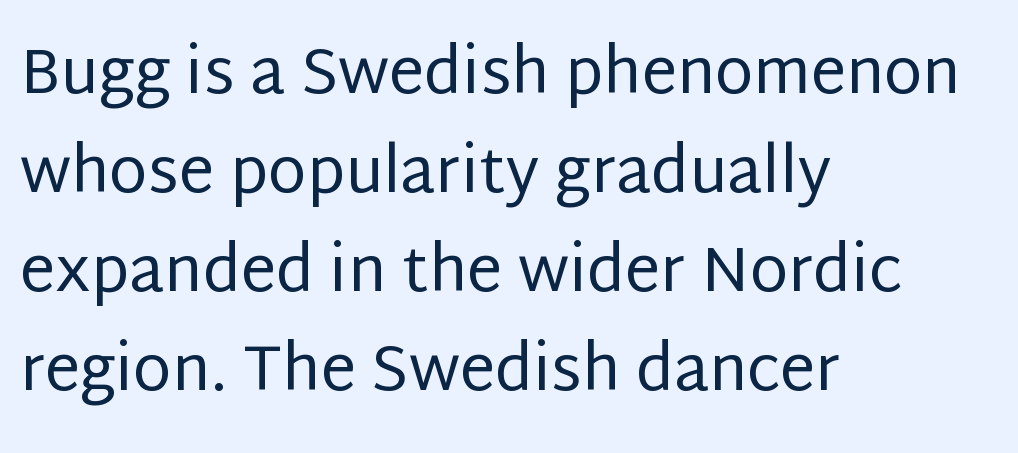
Line starts are locked; line ends wander. No extra ink here — the face is not bold. Regarding serifs, this sample does without them. This sample uses an upright cut, with every glyph sitting square on the baseline.
